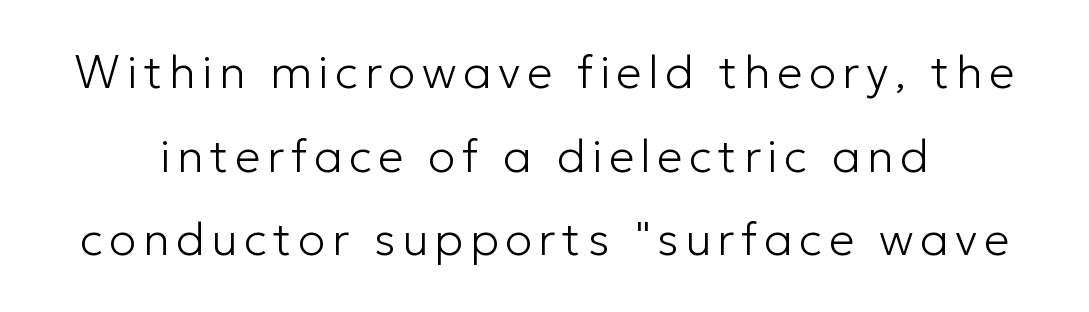
Q: Is the text bold? A: No.
Q: Is the text italic (slanted)? A: No, it is upright.
Q: Is the typeface a serif or a sans-serif typeface? A: Sans-serif.
Q: Is the text underlined? A: No.
Q: Width (condensed, normal, or wide)? A: Normal.
Q: Stroke contrast? A: Low.
Q: x-height? A: Medium.
Q: Monospaced? A: No.
